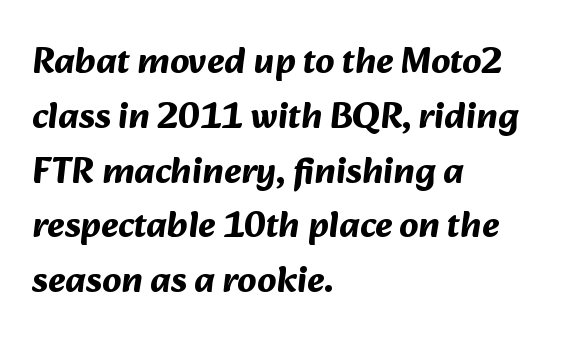
Q: Is the text bold? A: Yes.
Q: Is the typeface a serif or a sans-serif typeface? A: Sans-serif.
Q: Is the text underlined? A: No.
Q: How is the paragraph aligned? A: Left-aligned.
Q: Is the spacing between letters normal or unusually wide? A: Normal.
Q: Is the spacing between lines tight, normal or loose? A: Normal.
Q: Width (condensed, normal, or wide)? A: Normal.
Q: Stroke contrast? A: Medium.
Q: x-height? A: Medium.
Q: Monospaced? A: No.
